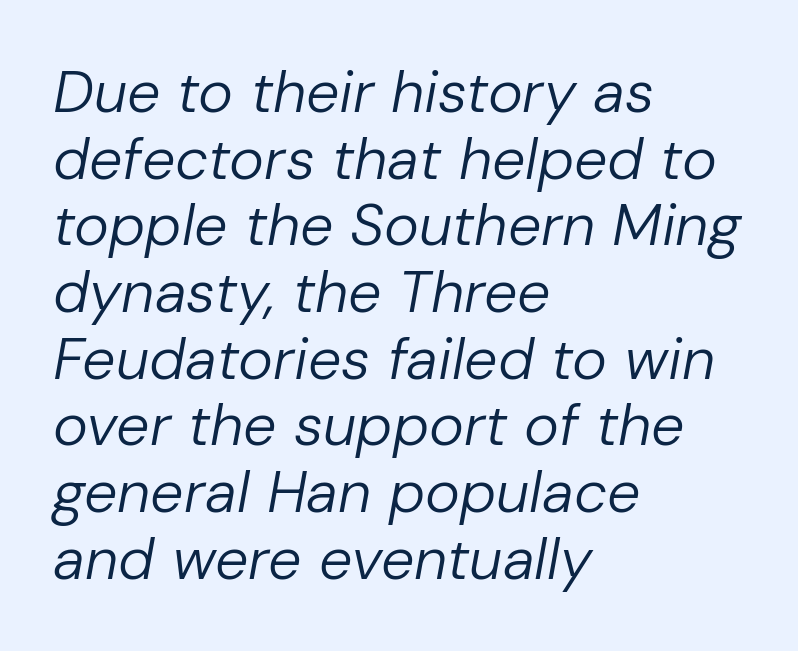
The image shows 59 px regular-weight type, italic (leaning right); set left-aligned, tight line spacing (1.13x), normal letter spacing, not underlined; low stroke contrast and a medium x-height.
